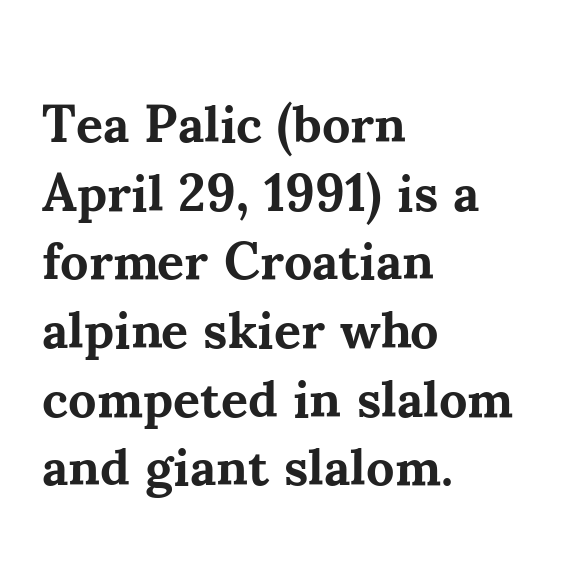
{"serif": "yes", "italic": "no", "bold": "yes", "weight": "bold", "width": "normal", "stroke_contrast": "medium", "x_height": "small", "monospaced": "no", "underline": "no", "align": "left", "line_spacing": "normal", "line_spacing_ratio": 1.32, "letter_spacing": "normal", "letter_spacing_em": 0.0, "glyph_px": 52}
